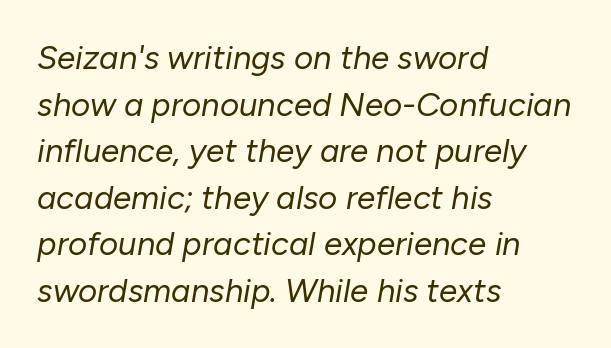
Any mark beneath the type? The region is blank. Notice how the passage keeps a crisp vertical edge on the left only. No extra ink here — the face is not bold. Inter-character spacing is left at the font's built-in metrics. When letters slant like this, we call the style italic.
